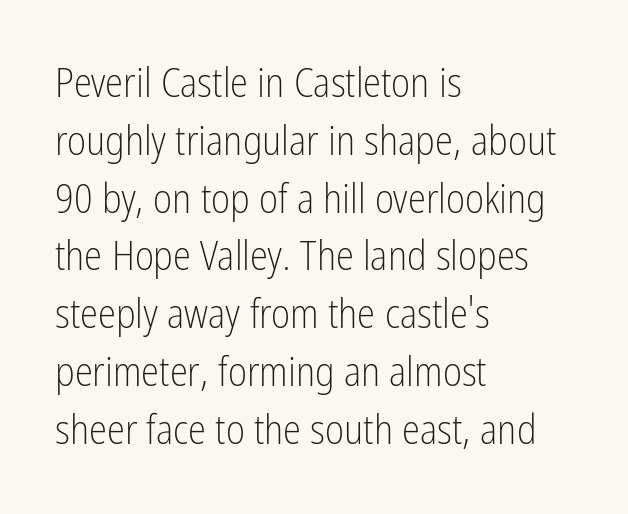
{"serif": "no", "italic": "no", "bold": "no", "weight": "light", "width": "condensed", "stroke_contrast": "low", "x_height": "medium", "monospaced": "no", "underline": "no", "align": "left", "line_spacing": "normal", "line_spacing_ratio": 1.41, "letter_spacing": "normal", "letter_spacing_em": 0.0, "glyph_px": 41}
